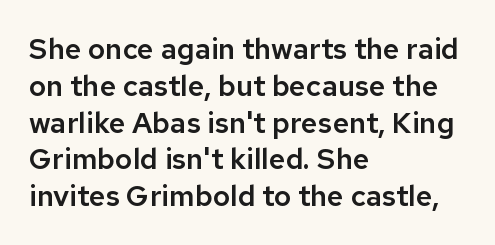
Students, note that the glyphs here touch the page at normal intervals. Lines of text with bare space underneath. Think of a printed novel: that variable character pitch is what you see here. Look at the bottom of the vertical strokes: they stop flat, with no serifs.
